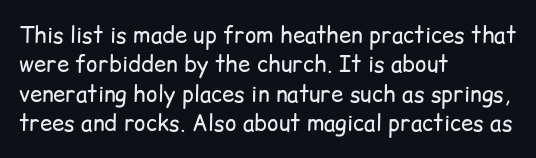
Caption: face not bold, strokes unweighted. Whoever set this chose a conventional vertical rhythm. This sample uses plain, unmodified letter spacing. The lettering stays uniformly vertical, giving the passage a roman look. Rule under the text: the space is simply empty.
